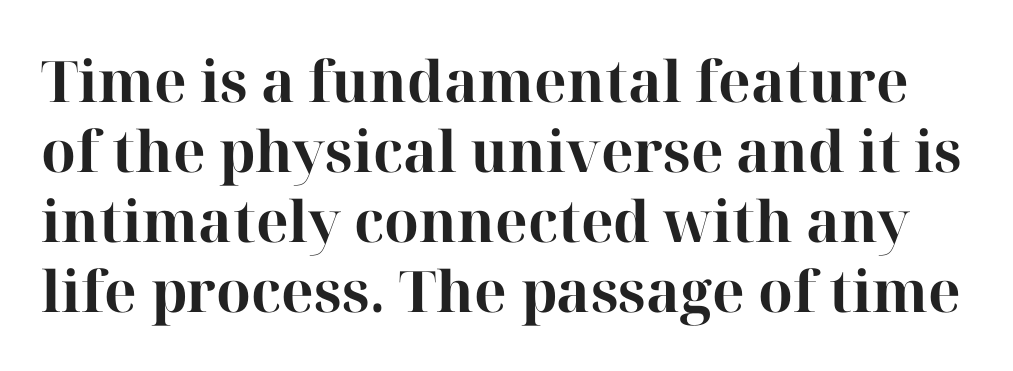
These lines carry a lot of weight — the face is fully bold. Each letter keeps its own natural width here, so spacing adapts to shape. Typographically, this falls in the serif category. The space beneath each line is pristine and unruled.
